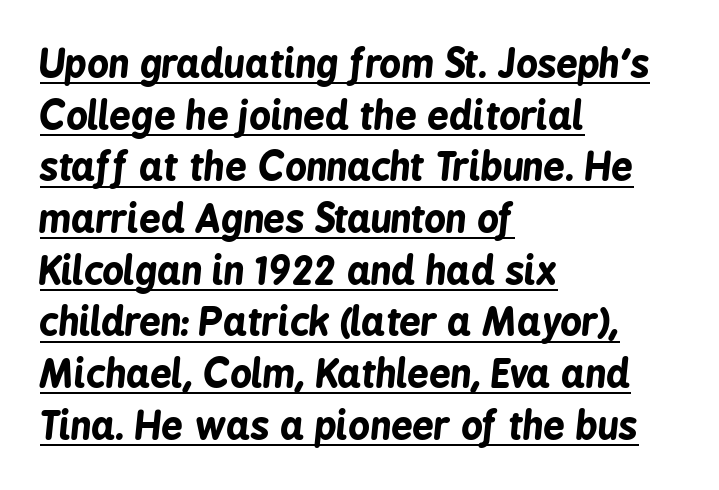
The image shows 38 px bold, condensed type, italic (leaning right); set left-aligned, normal line spacing (1.36x), normal letter spacing, underlined; low stroke contrast and a medium x-height.
